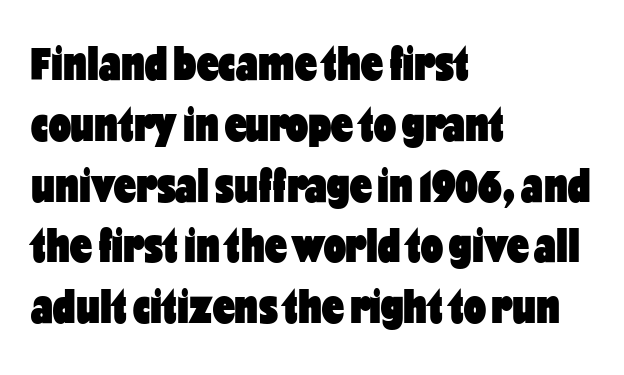
Posture: straight, roman, zero tilt. This sample has the flowing, uneven cadence of proportional lettering. The font family rendered here belongs to the sans-serif group. This is heavy type, rendered in bold. Line starts are locked; line ends wander.
